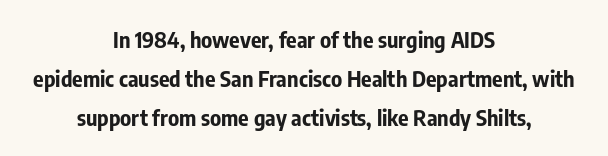
Q: Is the text bold? A: Yes.
Q: Is the text italic (slanted)? A: No, it is upright.
Q: Is the text underlined? A: No.
Q: How is the paragraph aligned? A: Centered.
Q: Is the spacing between letters normal or unusually wide? A: Normal.
